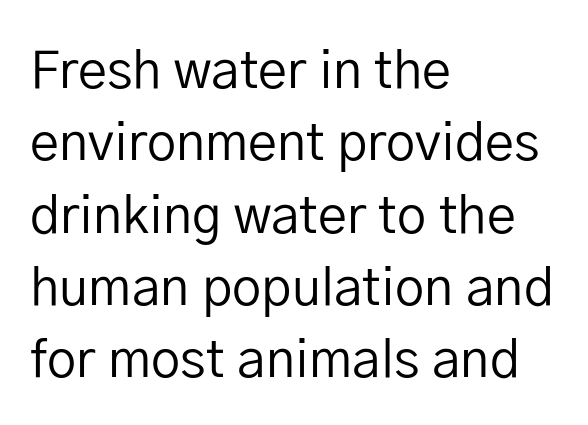
It's the straight-up-and-down kind of type. On a weight scale, this lands at 450 or below. Type style note: lacks serifs. Left-aligned paragraph, ragged on the right. Character widths vary here, with narrow letters taking less room than wide ones. Observe the ordinary spacing: letters are neighbours, not strangers.
